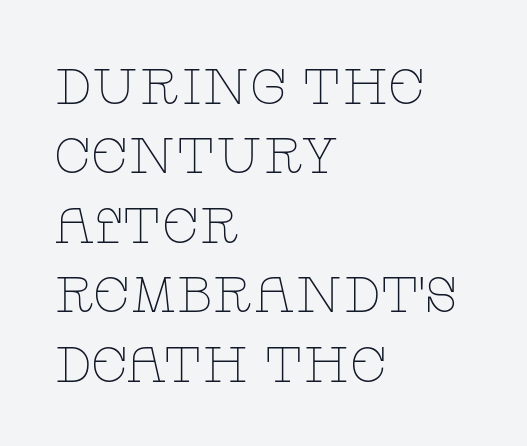
The letters stand upright; this is a roman face. Caption: standard tracking, unaltered. Evenly set lines give the paragraph a standard silhouette. Regarding serifs, this sample has them.
